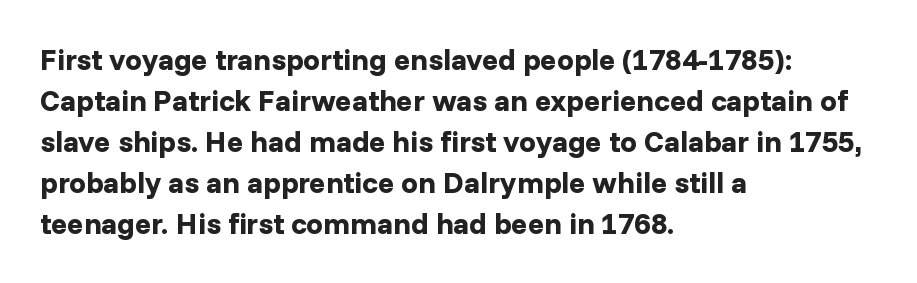
The image shows 30 px bold sans-serif type, upright; set left-aligned, normal line spacing (1.37x), normal letter spacing, not underlined; low stroke contrast and a medium x-height.
